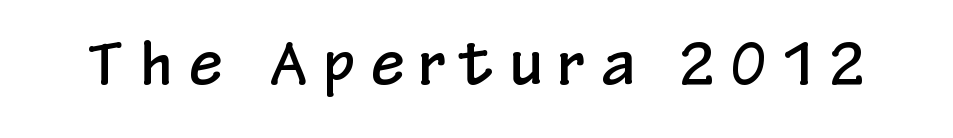
Q: Is the text italic (slanted)? A: No, it is upright.
Q: Is the typeface a serif or a sans-serif typeface? A: Sans-serif.
Q: Is the text underlined? A: No.
Q: Is the spacing between letters normal or unusually wide? A: Unusually wide.
Q: Width (condensed, normal, or wide)? A: Condensed.
Q: Stroke contrast? A: Low.
Q: x-height? A: Medium.
Q: Monospaced? A: No.
